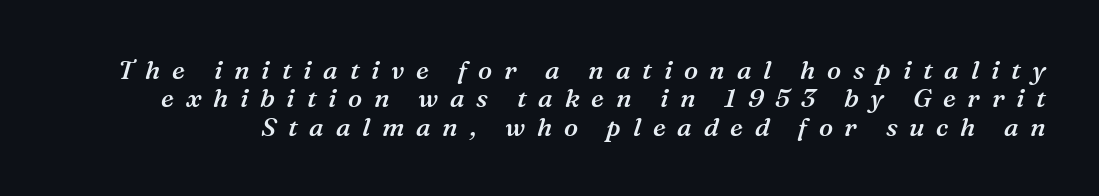
{"italic": "yes", "lean": "right", "slant_degrees": 16, "bold": "semi", "underline": "no", "line_spacing": "tight", "line_spacing_ratio": 1.09, "letter_spacing": "wide", "letter_spacing_em": 0.45, "glyph_px": 26}
